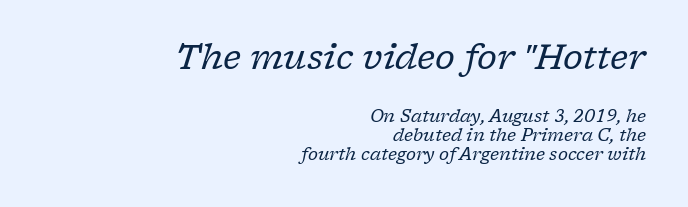
Q: Is the text bold? A: No.
Q: Is the text italic (slanted)? A: Yes, it leans right by about 17 degrees.
Q: Is the typeface a serif or a sans-serif typeface? A: Serif.
Q: Is the text underlined? A: No.
Q: How is the paragraph aligned? A: Right-aligned.
Q: Is the spacing between letters normal or unusually wide? A: Normal.
Q: Is the spacing between lines tight, normal or loose? A: Tight.
Q: Which block of text is set in a larger size, the first (top) or the second (bottom)? A: The first (top) one.
Q: Width (condensed, normal, or wide)? A: Normal.
Q: Stroke contrast? A: Low.
Q: x-height? A: Medium.
Q: Monospaced? A: No.
